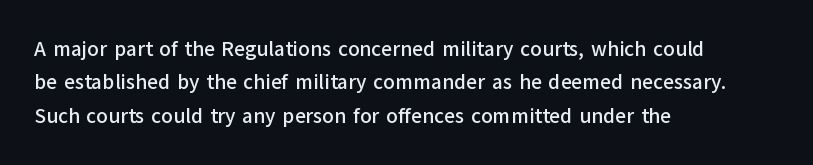
Q: Is the text italic (slanted)? A: No, it is upright.
Q: Is the text underlined? A: No.
Q: How is the paragraph aligned? A: Left-aligned.
Q: Is the spacing between letters normal or unusually wide? A: Normal.
Q: Is the spacing between lines tight, normal or loose? A: Normal.
